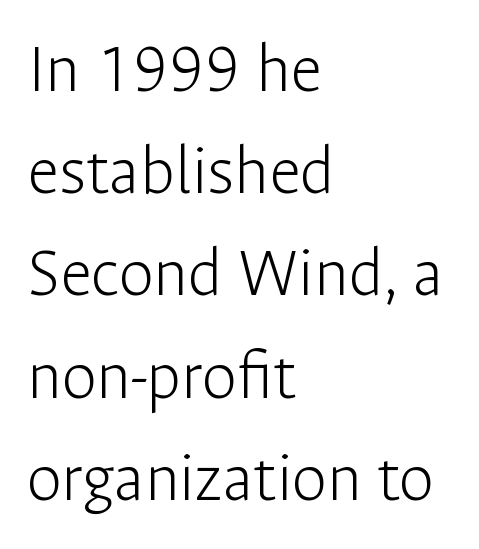
The image shows 71 px light sans-serif type, upright; set left-aligned, normal line spacing (1.44x), normal letter spacing, not underlined; low stroke contrast and a medium x-height.
